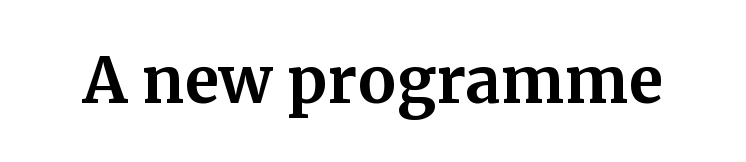
The image shows 63 px bold serif type, upright; set normal letter spacing, not underlined; medium stroke contrast and a medium x-height.
